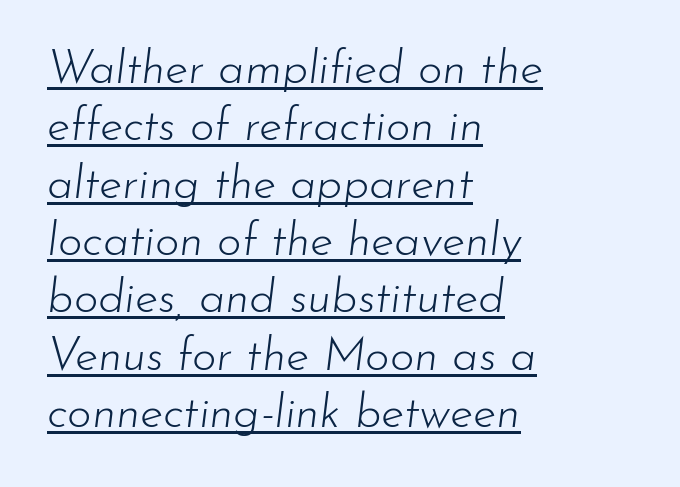
{"italic": "yes", "lean": "right", "slant_degrees": 7, "bold": "no", "weight": "light", "width": "normal", "stroke_contrast": "low", "x_height": "small", "monospaced": "no", "underline": "yes", "align": "left", "line_spacing_ratio": 1.22, "letter_spacing": "normal", "letter_spacing_em": 0.0, "glyph_px": 47}
